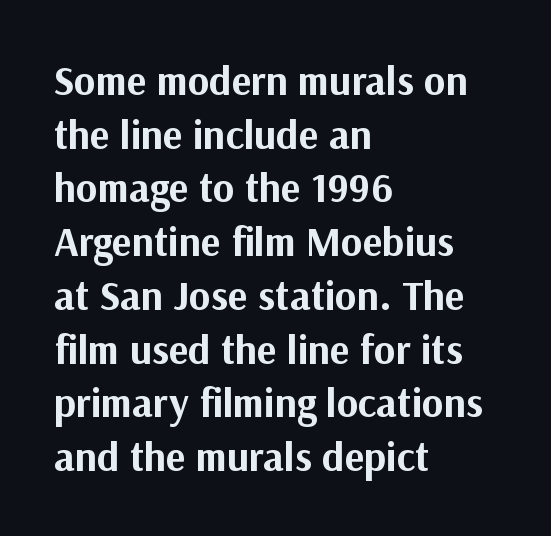
Q: Is the text bold? A: Yes.
Q: Is the text italic (slanted)? A: No, it is upright.
Q: Is the typeface a serif or a sans-serif typeface? A: Sans-serif.
Q: Is the text underlined? A: No.
Q: How is the paragraph aligned? A: Left-aligned.
Q: Is the spacing between letters normal or unusually wide? A: Normal.
Q: Is the spacing between lines tight, normal or loose? A: Normal.
Q: Width (condensed, normal, or wide)? A: Normal.
Q: Stroke contrast? A: Medium.
Q: x-height? A: Medium.
Q: Monospaced? A: No.
